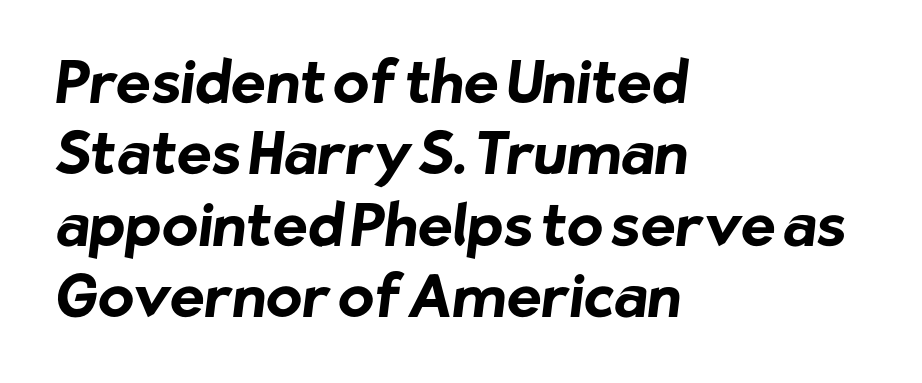
The passage shown is not underscored anywhere. This sample has the flowing, uneven cadence of proportional lettering. The rendering keeps characters at their native spacing. The characters display no serif detailing; their extremities are plain.
